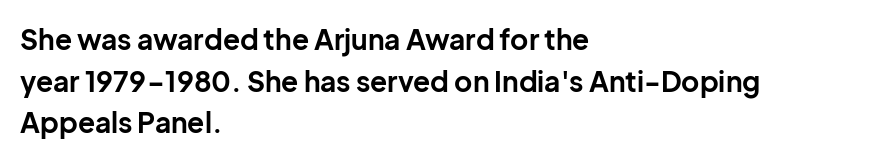
Q: Is the text bold? A: Yes.
Q: Is the text italic (slanted)? A: No, it is upright.
Q: Is the typeface a serif or a sans-serif typeface? A: Sans-serif.
Q: Is the text underlined? A: No.
Q: How is the paragraph aligned? A: Left-aligned.
Q: Is the spacing between letters normal or unusually wide? A: Normal.
Q: Is the spacing between lines tight, normal or loose? A: Normal.
Q: Width (condensed, normal, or wide)? A: Normal.
Q: Stroke contrast? A: Low.
Q: x-height? A: Medium.
Q: Monospaced? A: No.
